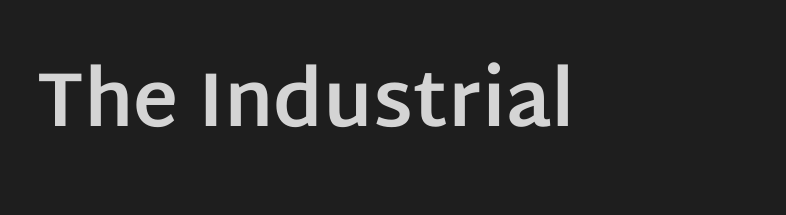
The image shows 77 px bold sans-serif type, upright; set normal letter spacing, not underlined; low stroke contrast and a large x-height.
